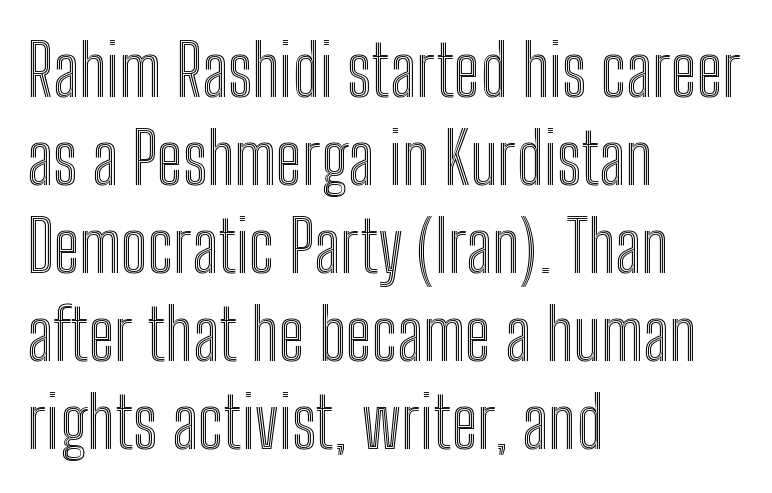
{"italic": "no", "width": "condensed", "x_height": "medium", "monospaced": "no", "underline": "no", "align": "left", "line_spacing_ratio": 1.24, "letter_spacing": "normal", "letter_spacing_em": 0.0, "glyph_px": 71}
